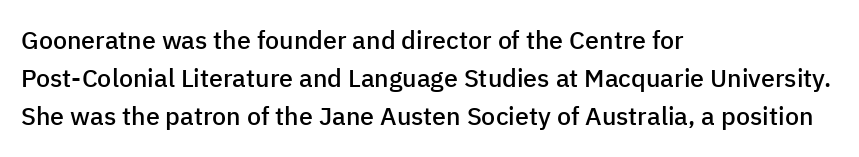
A roman cut, with each character standing at attention. The type is set solid horizontally, with unmodified tracking. These lines stack with their left ends in a neat column. Each glyph is drawn with semibold strokes, heavier than normal yet not fully bold.
